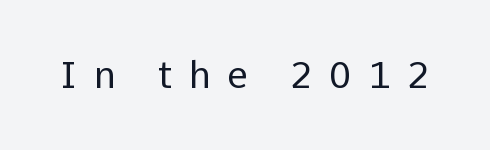
Q: Is the text bold? A: No.
Q: Is the text italic (slanted)? A: No, it is upright.
Q: Is the typeface a serif or a sans-serif typeface? A: Sans-serif.
Q: Is the text underlined? A: No.
Q: Is the spacing between letters normal or unusually wide? A: Unusually wide.
Q: Width (condensed, normal, or wide)? A: Normal.
Q: Stroke contrast? A: Low.
Q: x-height? A: Medium.
Q: Monospaced? A: No.
